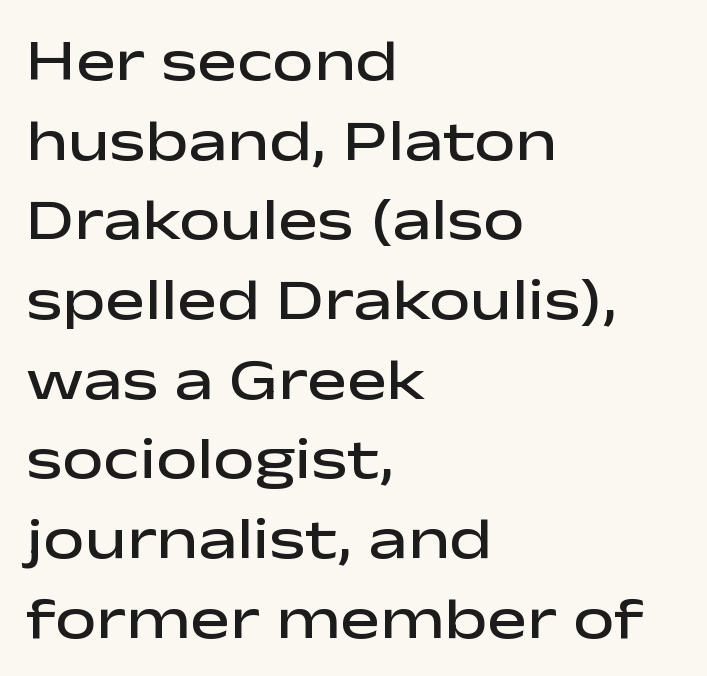
The image shows 59 px semibold, wide sans-serif type, upright; set left-aligned, normal line spacing (1.35x), normal letter spacing, not underlined; low stroke contrast and a medium x-height.
